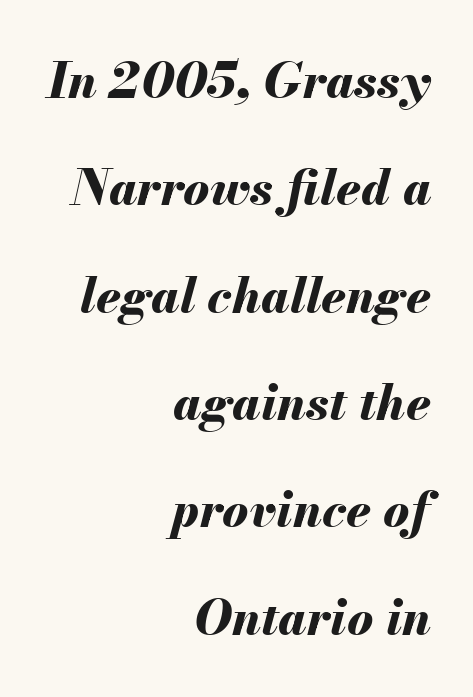
Q: Is the text bold? A: Yes.
Q: Is the text italic (slanted)? A: Yes, it leans right by about 13 degrees.
Q: Is the text underlined? A: No.
Q: How is the paragraph aligned? A: Right-aligned.
Q: Is the spacing between letters normal or unusually wide? A: Normal.
Q: Is the spacing between lines tight, normal or loose? A: Loose.
Q: Width (condensed, normal, or wide)? A: Normal.
Q: Stroke contrast? A: Medium.
Q: x-height? A: Small.
Q: Monospaced? A: No.
